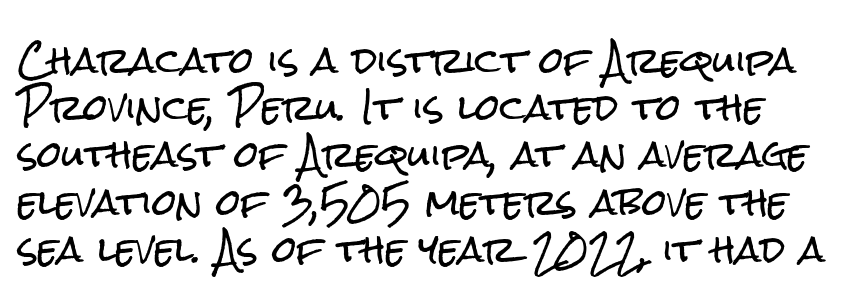
The image shows 35 px condensed sans-serif type, upright; set normal line spacing (1.35x), normal letter spacing, not underlined; low stroke contrast and a medium x-height.
